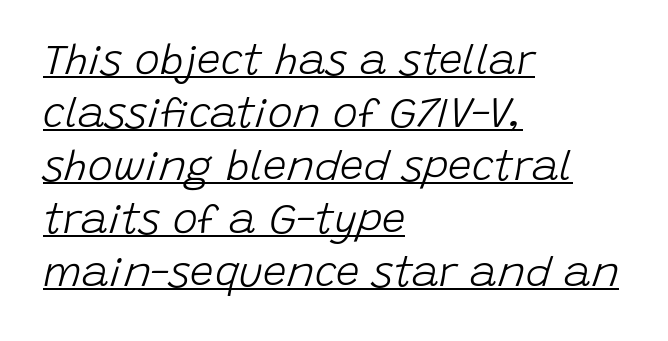
The image shows 42 px light type, italic (leaning right); set left-aligned, normal line spacing (1.26x), normal letter spacing, underlined; low stroke contrast and a large x-height.
